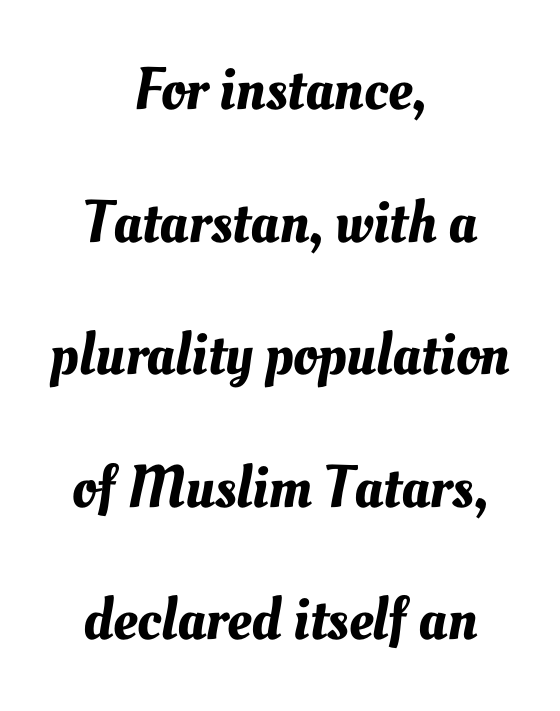
{"width": "normal", "stroke_contrast": "medium", "x_height": "small", "monospaced": "no", "underline": "no", "align": "center", "line_spacing": "loose", "line_spacing_ratio": 2.21, "letter_spacing": "normal", "letter_spacing_em": 0.0, "glyph_px": 60}
